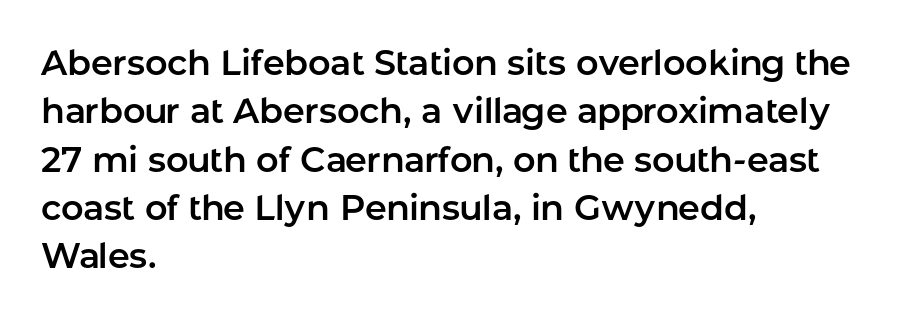
Q: Is the text italic (slanted)? A: No, it is upright.
Q: Is the typeface a serif or a sans-serif typeface? A: Sans-serif.
Q: Is the text underlined? A: No.
Q: How is the paragraph aligned? A: Left-aligned.
Q: Is the spacing between letters normal or unusually wide? A: Normal.
Q: Is the spacing between lines tight, normal or loose? A: Normal.
Q: Width (condensed, normal, or wide)? A: Normal.
Q: Stroke contrast? A: Low.
Q: x-height? A: Medium.
Q: Monospaced? A: No.
